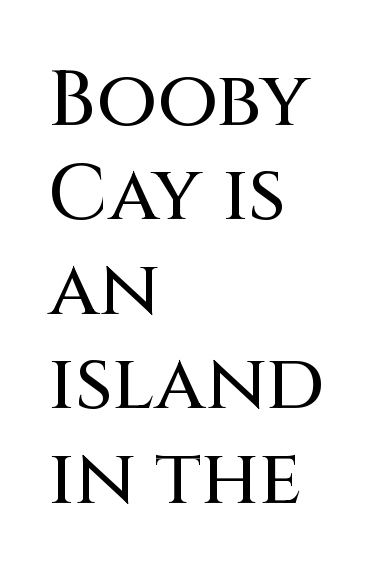
{"serif": "no", "italic": "no", "width": "normal", "stroke_contrast": "medium", "x_height": "large", "monospaced": "no", "underline": "no", "align": "left", "line_spacing_ratio": 1.21, "letter_spacing": "normal", "letter_spacing_em": 0.0, "glyph_px": 78}
